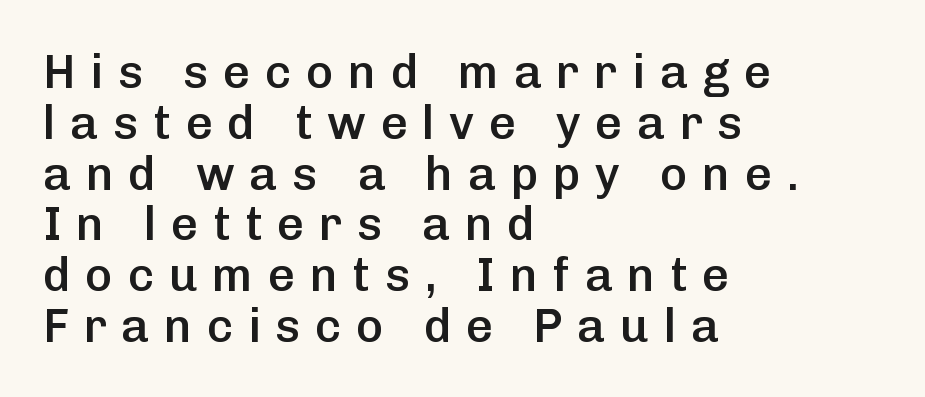
The gap between lines stays unmarked. Varying glyph widths throughout — classic text-font behaviour. Words appear elongated and porous because spacing is wide. In terms of posture, this sample is upright. Each letter's strokes conclude bluntly, with no projecting serifs. Each new line begins almost immediately beneath the previous one.
